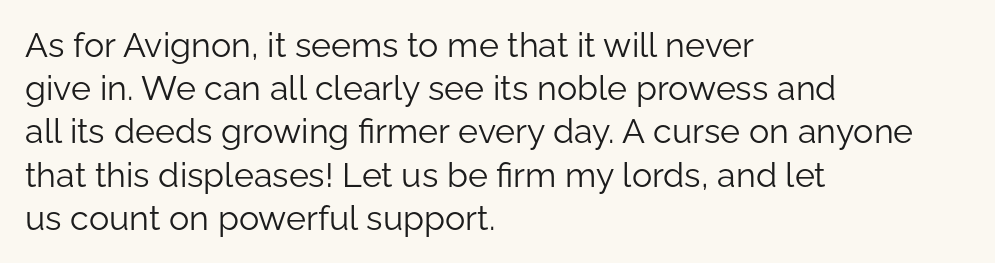
The image shows 34 px light sans-serif type, upright; set left-aligned, normal line spacing (1.27x), normal letter spacing, not underlined; low stroke contrast and a medium x-height.
